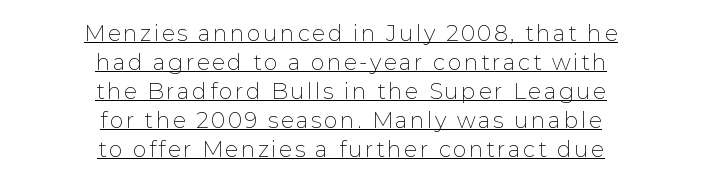
Successive baselines arrive at the customary interval. These glyphs show unthickened strokes, regular width or finer. These lines were composed using upright roman letters. The words here are underlined. Short and long lines alike share a common midpoint.
